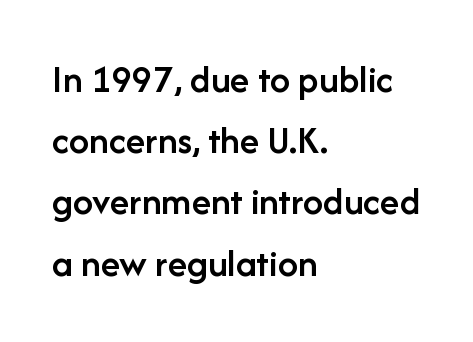
The image shows 40 px semibold sans-serif type, upright; set left-aligned, normal line spacing (1.53x), normal letter spacing, not underlined; low stroke contrast and a medium x-height.
